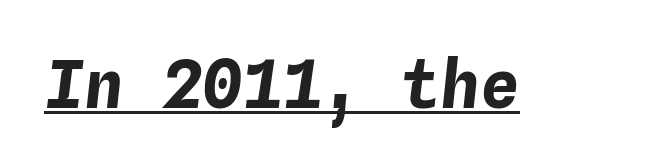
{"italic": "yes", "lean": "right", "slant_degrees": 4, "bold": "yes", "weight": "bold", "width": "normal", "stroke_contrast": "low", "x_height": "medium", "monospaced": "yes", "underline": "yes", "letter_spacing": "normal", "letter_spacing_em": 0.0, "glyph_px": 66}
